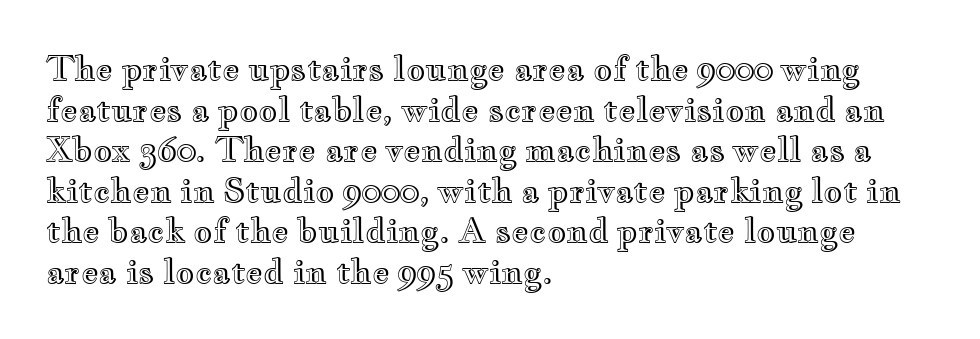
This sample has the flowing, uneven cadence of proportional lettering. Horizontal alignment here is leftward, the default for most running prose. The letterforms sit shoulder to shoulder at normal distance. When letters stand straight like this, we call the style roman or upright. The foot of each line stays bare and open.
